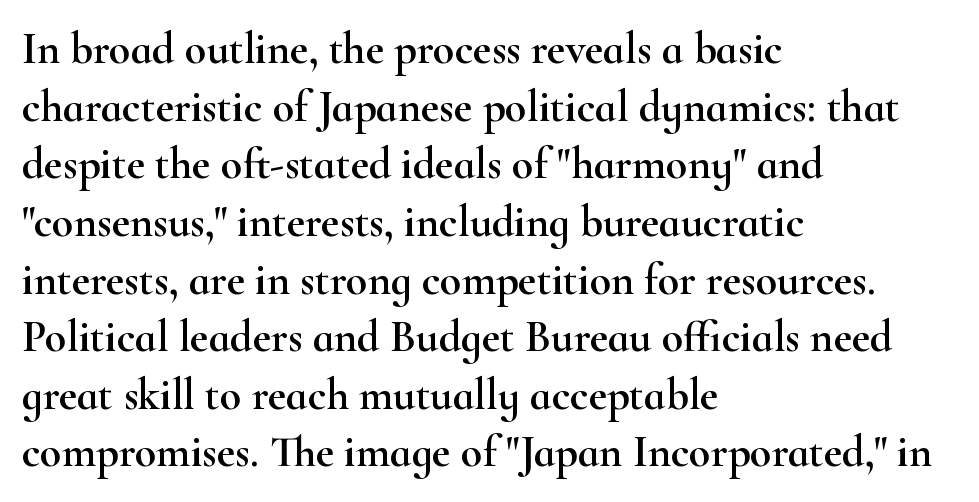
Q: Is the text italic (slanted)? A: No, it is upright.
Q: Is the typeface a serif or a sans-serif typeface? A: Serif.
Q: Is the text underlined? A: No.
Q: How is the paragraph aligned? A: Left-aligned.
Q: Is the spacing between letters normal or unusually wide? A: Normal.
Q: Is the spacing between lines tight, normal or loose? A: Normal.
Q: Width (condensed, normal, or wide)? A: Wide.
Q: Stroke contrast? A: High.
Q: x-height? A: Small.
Q: Monospaced? A: No.
